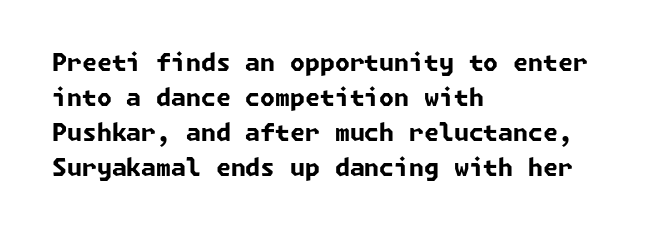
Q: Is the text bold? A: Yes.
Q: Is the text underlined? A: No.
Q: How is the paragraph aligned? A: Left-aligned.
Q: Is the spacing between letters normal or unusually wide? A: Normal.
Q: Is the spacing between lines tight, normal or loose? A: Normal.
